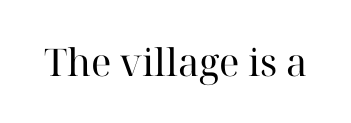
{"serif": "yes", "italic": "no", "bold": "no", "weight": "regular", "width": "normal", "stroke_contrast": "high", "x_height": "medium", "monospaced": "no", "underline": "no", "letter_spacing": "normal", "letter_spacing_em": 0.0, "glyph_px": 38}
